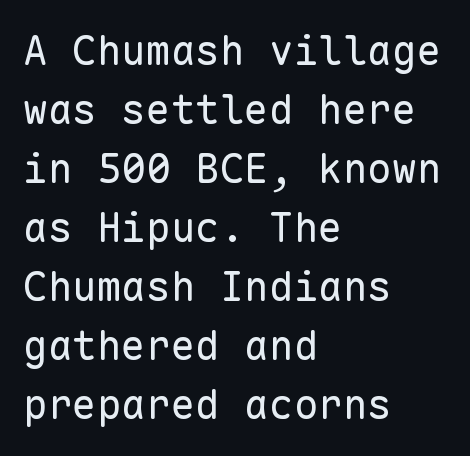
{"serif": "no", "italic": "no", "bold": "no", "weight": "regular", "width": "normal", "stroke_contrast": "low", "x_height": "medium", "monospaced": "yes", "underline": "no", "align": "left", "line_spacing": "normal", "line_spacing_ratio": 1.44, "letter_spacing": "normal", "letter_spacing_em": 0.0, "glyph_px": 41}
